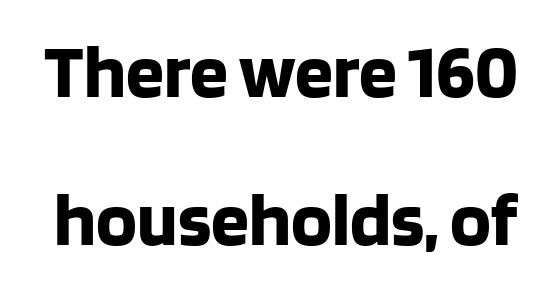
Each row of text sits above clean, open space. Proportional: the letters do not fall into vertical columns. Look at the bottom of the vertical strokes: they stop flat, with no serifs. Characters follow at the spacing the type designer built in. Ordinary non-slanted type is in use.
